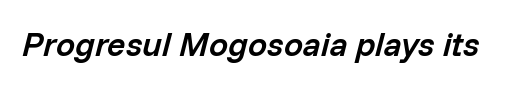
Glyph-to-glyph distance matches everyday printed text. Each row of text sits above clean, open space. These words are printed semibold, heavier than regular yet not bold. Designer's note — italics engaged. These lines are rendered in a variable-pitch font.
